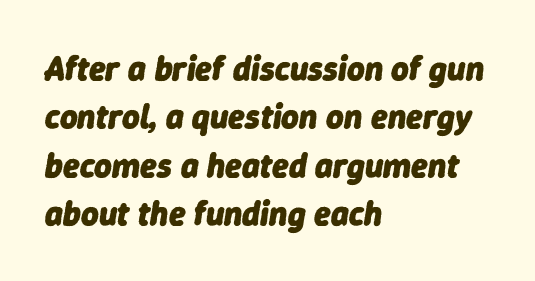
Q: Is the text bold? A: Yes.
Q: Is the text italic (slanted)? A: Yes, it leans right by about 9 degrees.
Q: Is the text underlined? A: No.
Q: How is the paragraph aligned? A: Left-aligned.
Q: Is the spacing between letters normal or unusually wide? A: Normal.
Q: Is the spacing between lines tight, normal or loose? A: Normal.
Q: Width (condensed, normal, or wide)? A: Normal.
Q: Stroke contrast? A: Low.
Q: x-height? A: Medium.
Q: Monospaced? A: No.
